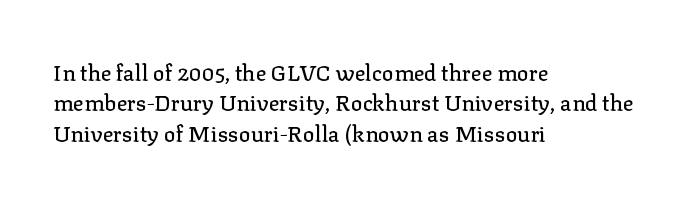
{"italic": "no", "underline": "no", "align": "left", "line_spacing": "normal", "line_spacing_ratio": 1.38, "letter_spacing": "normal", "letter_spacing_em": 0.0, "glyph_px": 22}
